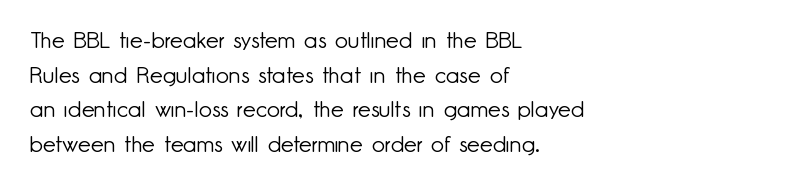
Q: Is the text bold? A: No.
Q: Is the text italic (slanted)? A: No, it is upright.
Q: Is the text underlined? A: No.
Q: How is the paragraph aligned? A: Left-aligned.
Q: Is the spacing between letters normal or unusually wide? A: Normal.
Q: Is the spacing between lines tight, normal or loose? A: Normal.
